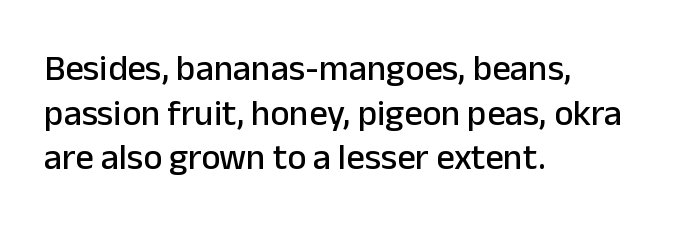
Q: Is the text italic (slanted)? A: No, it is upright.
Q: Is the typeface a serif or a sans-serif typeface? A: Sans-serif.
Q: Is the text underlined? A: No.
Q: How is the paragraph aligned? A: Left-aligned.
Q: Is the spacing between letters normal or unusually wide? A: Normal.
Q: Width (condensed, normal, or wide)? A: Normal.
Q: Stroke contrast? A: Low.
Q: x-height? A: Medium.
Q: Monospaced? A: No.
